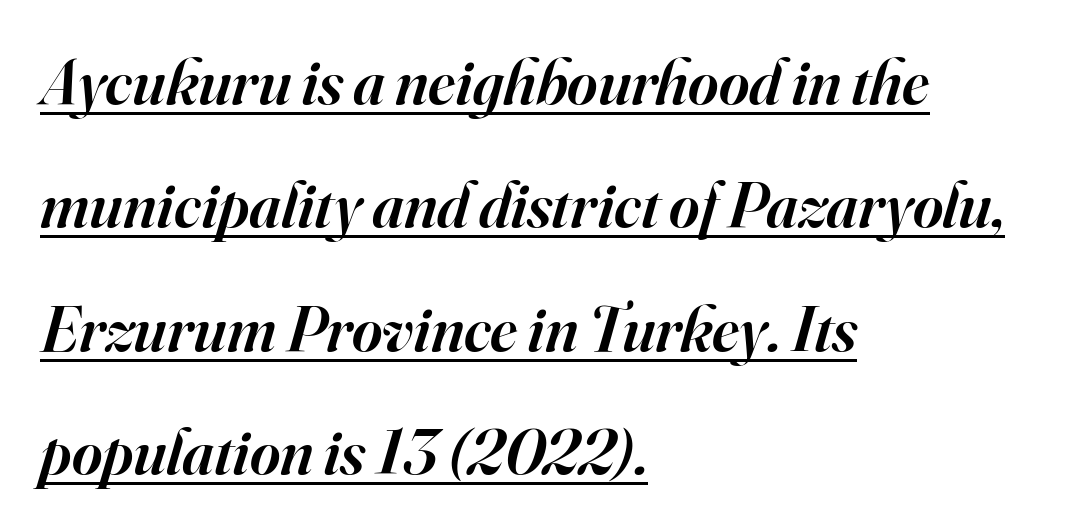
The image shows 65 px semibold serif type, italic (leaning right); set left-aligned, loose line spacing (1.9x), normal letter spacing, underlined; high stroke contrast and a small x-height.
